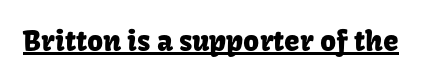
Q: Is the text italic (slanted)? A: No, it is upright.
Q: Is the typeface a serif or a sans-serif typeface? A: Sans-serif.
Q: Is the text underlined? A: Yes.
Q: Is the spacing between letters normal or unusually wide? A: Normal.
Q: Width (condensed, normal, or wide)? A: Normal.
Q: Stroke contrast? A: Low.
Q: x-height? A: Medium.
Q: Monospaced? A: No.
